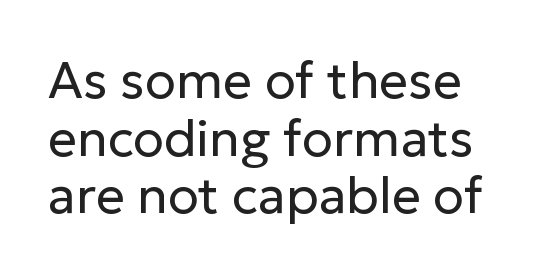
Q: Is the text bold? A: No.
Q: Is the text italic (slanted)? A: No, it is upright.
Q: Is the typeface a serif or a sans-serif typeface? A: Sans-serif.
Q: Is the text underlined? A: No.
Q: Is the spacing between letters normal or unusually wide? A: Normal.
Q: Is the spacing between lines tight, normal or loose? A: Tight.
Q: Width (condensed, normal, or wide)? A: Normal.
Q: Stroke contrast? A: Low.
Q: x-height? A: Medium.
Q: Monospaced? A: No.
